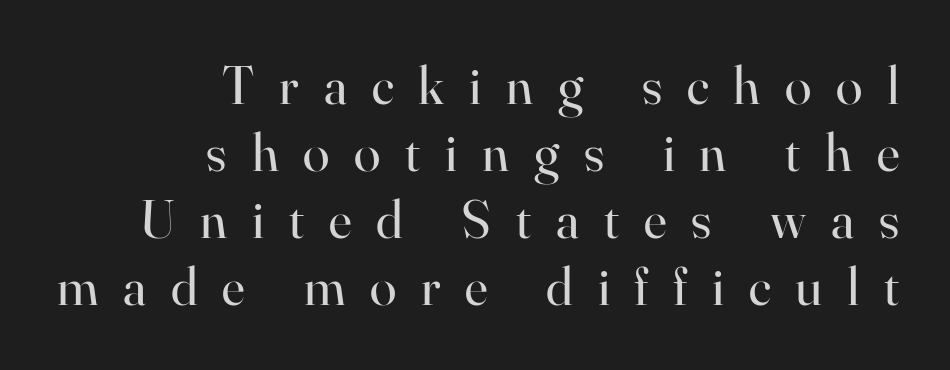
Q: Is the text bold? A: No.
Q: Is the text italic (slanted)? A: No, it is upright.
Q: Is the typeface a serif or a sans-serif typeface? A: Serif.
Q: Is the text underlined? A: No.
Q: How is the paragraph aligned? A: Right-aligned.
Q: Is the spacing between letters normal or unusually wide? A: Unusually wide.
Q: Width (condensed, normal, or wide)? A: Normal.
Q: Stroke contrast? A: High.
Q: x-height? A: Small.
Q: Monospaced? A: No.
